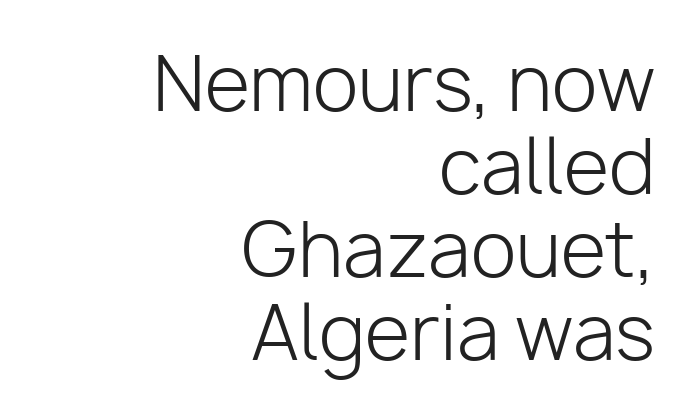
{"serif": "no", "italic": "no", "bold": "no", "weight": "light", "width": "normal", "stroke_contrast": "low", "x_height": "medium", "monospaced": "no", "underline": "no", "align": "right", "line_spacing": "tight", "line_spacing_ratio": 1.12, "letter_spacing": "normal", "letter_spacing_em": 0.0, "glyph_px": 74}
